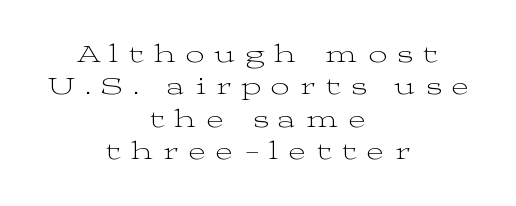
The image shows 26 px text type, upright; set centered, normal line spacing (1.25x), unusually wide letter spacing (+0.41 em), not underlined.
